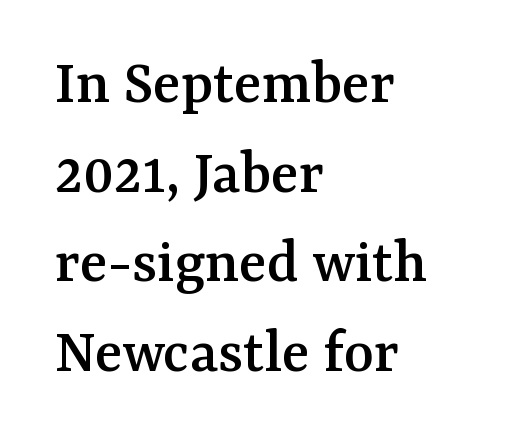
Compared with typical paragraphs, the rows here are spaced about the same. These lines stack with their left ends in a neat column. No word sits above an underline. Vertical strokes here are truly vertical. Students, note that the glyphs here touch the page at normal intervals. Is this a fixed-width face? No — the glyphs have proportional, varying widths.
